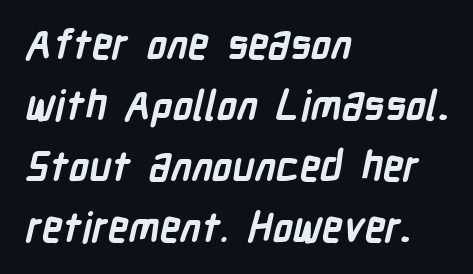
Q: Is the text bold? A: Yes.
Q: Is the typeface a serif or a sans-serif typeface? A: Sans-serif.
Q: Is the text underlined? A: No.
Q: How is the paragraph aligned? A: Left-aligned.
Q: Is the spacing between letters normal or unusually wide? A: Normal.
Q: Is the spacing between lines tight, normal or loose? A: Normal.
Q: Width (condensed, normal, or wide)? A: Condensed.
Q: Stroke contrast? A: Low.
Q: x-height? A: Medium.
Q: Monospaced? A: No.
